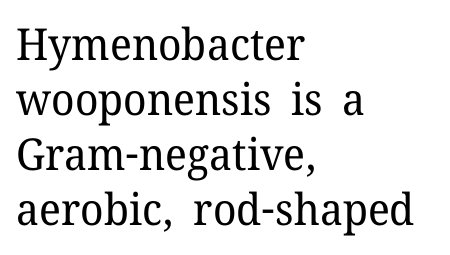
The image shows 44 px regular-weight serif type, upright; set left-aligned, normal line spacing (1.25x), normal letter spacing, not underlined; low stroke contrast and a medium x-height.
